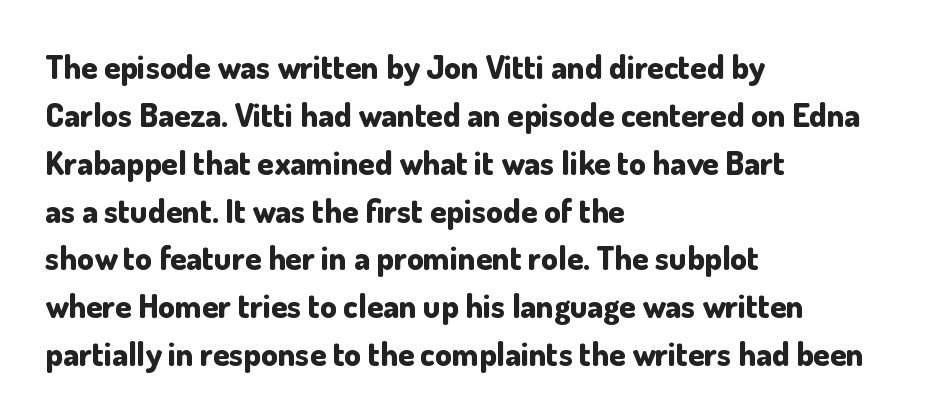
In CSS terms this would be text-align: left. The specimen omits any rule beneath the text block's lines. Italic: no, the glyphs are upright roman. The rendering keeps characters at their native spacing. This sample keeps an unexceptional amount of space between lines. A dark, heavy texture on the line: the type is bold.
